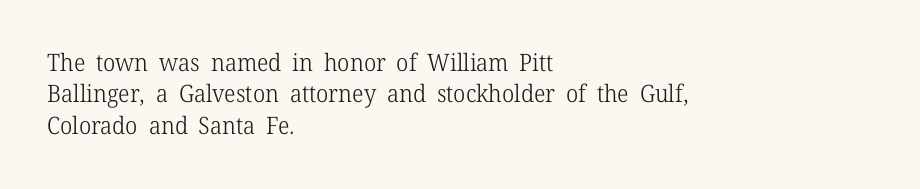
Q: Is the text bold? A: No.
Q: Is the text italic (slanted)? A: No, it is upright.
Q: Is the text underlined? A: No.
Q: How is the paragraph aligned? A: Left-aligned.
Q: Is the spacing between letters normal or unusually wide? A: Normal.
Q: Is the spacing between lines tight, normal or loose? A: Normal.
